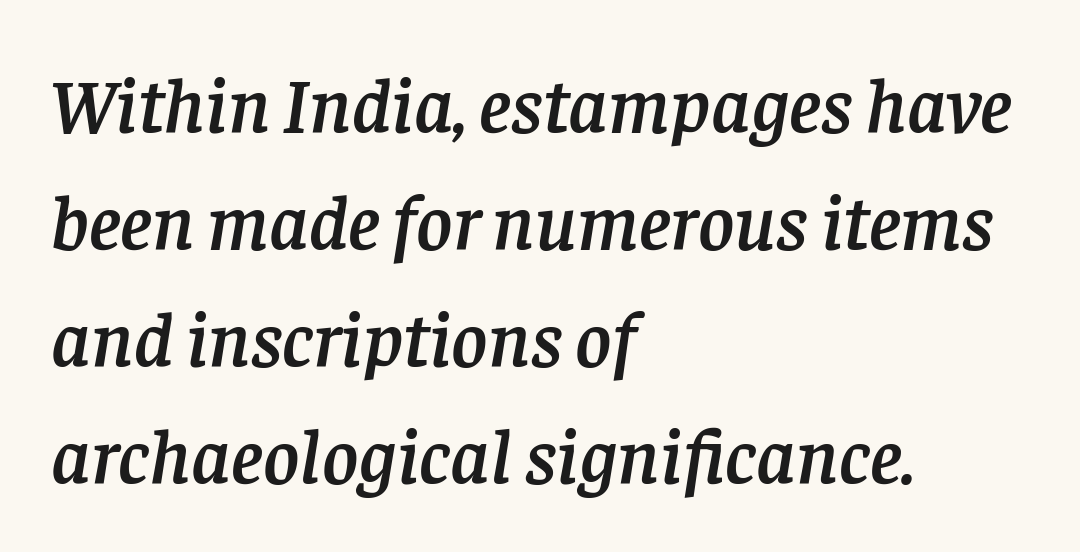
The image shows 78 px serif type, italic (leaning right); set left-aligned, normal line spacing (1.5x), normal letter spacing, not underlined; low stroke contrast and a large x-height.
